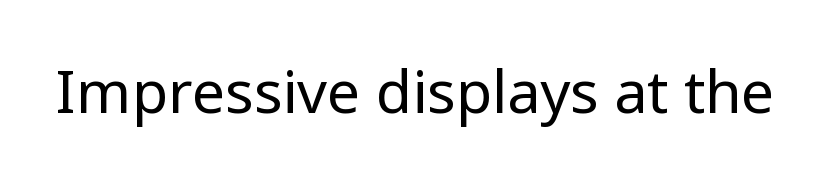
Q: Is the text bold? A: No.
Q: Is the text italic (slanted)? A: No, it is upright.
Q: Is the typeface a serif or a sans-serif typeface? A: Sans-serif.
Q: Is the text underlined? A: No.
Q: Is the spacing between letters normal or unusually wide? A: Normal.
Q: Width (condensed, normal, or wide)? A: Normal.
Q: Stroke contrast? A: Low.
Q: x-height? A: Medium.
Q: Monospaced? A: No.
